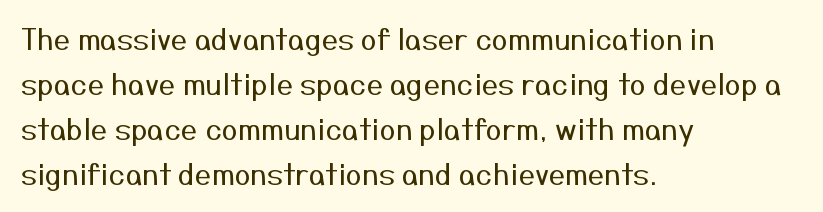
{"serif": "no", "italic": "no", "bold": "no", "weight": "regular", "width": "normal", "stroke_contrast": "medium", "x_height": "medium", "monospaced": "no", "underline": "no", "align": "left", "line_spacing": "normal", "line_spacing_ratio": 1.55, "letter_spacing": "normal", "letter_spacing_em": 0.0, "glyph_px": 29}
